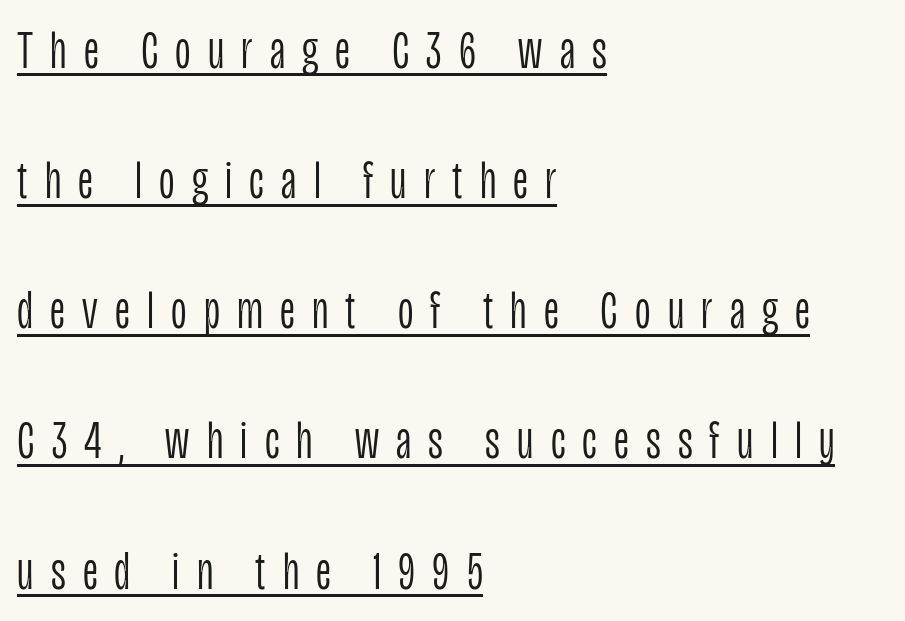
Q: Is the text bold? A: No.
Q: Is the text italic (slanted)? A: No, it is upright.
Q: Is the typeface a serif or a sans-serif typeface? A: Sans-serif.
Q: Is the text underlined? A: Yes.
Q: How is the paragraph aligned? A: Left-aligned.
Q: Is the spacing between letters normal or unusually wide? A: Unusually wide.
Q: Is the spacing between lines tight, normal or loose? A: Loose.
Q: Width (condensed, normal, or wide)? A: Condensed.
Q: Stroke contrast? A: Low.
Q: x-height? A: Large.
Q: Monospaced? A: No.
